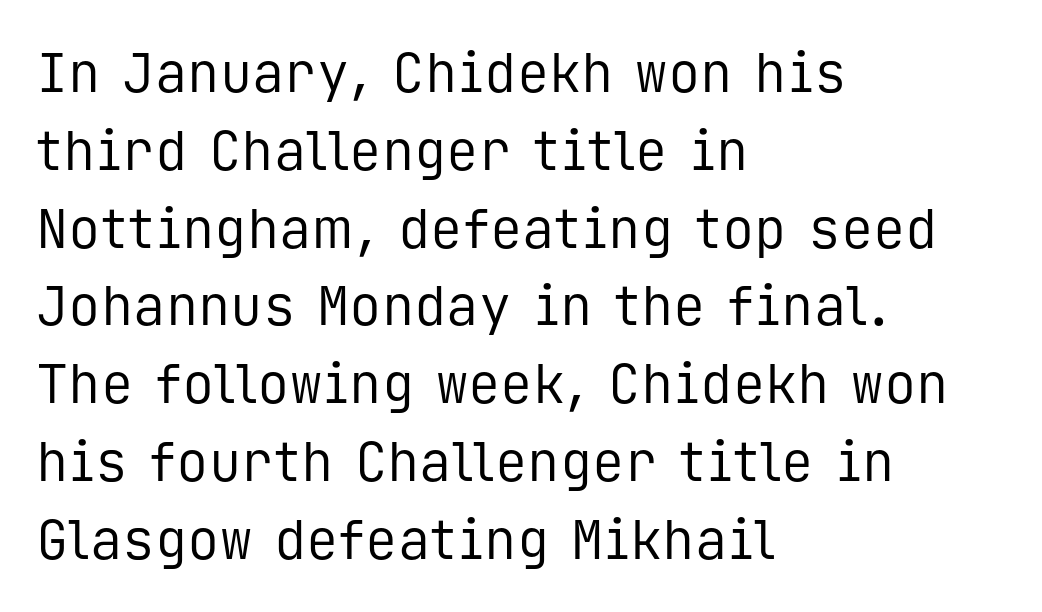
These lines were composed using upright roman letters. The space beneath each line is pristine and unruled. Unbolded letterforms with no extra heft. Every character here occupies the same horizontal width, giving the sample a typewriter-like rhythm.
